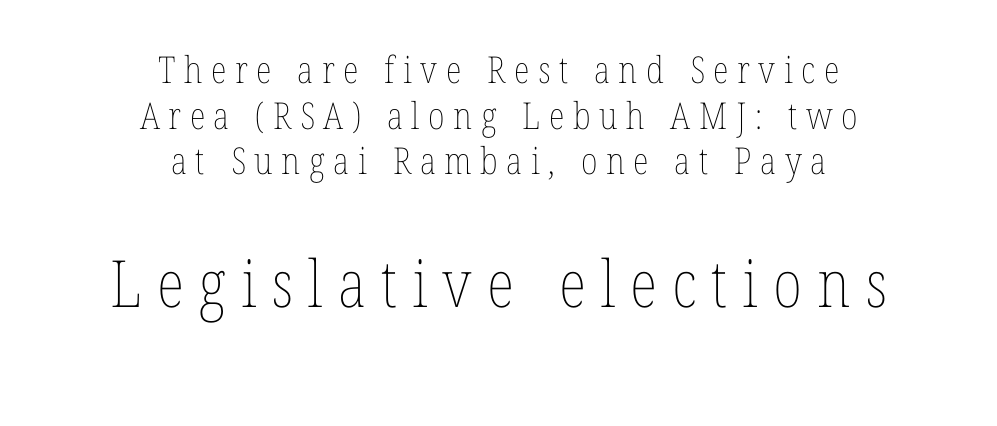
The image shows 65 px thin, condensed type, upright; set centered, line spacing 1.23x, unusually wide letter spacing (+0.23 em), not underlined; the second (bottom) block is 1.76x larger; low stroke contrast and a medium x-height.
